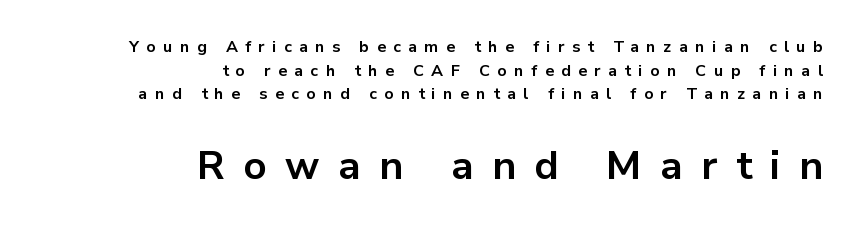
{"serif": "no", "italic": "no", "bold": "yes", "weight": "bold", "width": "normal", "stroke_contrast": "low", "x_height": "medium", "monospaced": "no", "underline": "no", "align": "right", "line_spacing": "normal", "line_spacing_ratio": 1.48, "letter_spacing": "wide", "letter_spacing_em": 0.46, "larger_block": "second", "size_ratio": 2.5, "glyph_px": 40}
